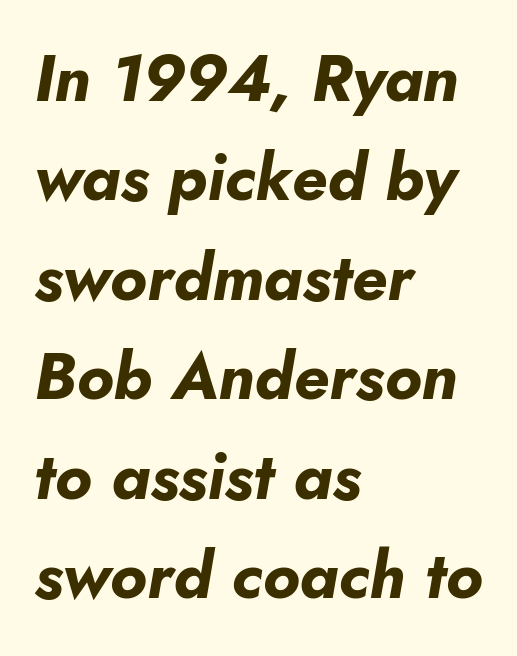
{"italic": "yes", "lean": "right", "slant_degrees": 10, "bold": "yes", "weight": "bold", "width": "normal", "stroke_contrast": "low", "x_height": "small", "monospaced": "no", "underline": "no", "align": "left", "line_spacing": "normal", "line_spacing_ratio": 1.53, "letter_spacing": "normal", "letter_spacing_em": 0.0, "glyph_px": 65}
